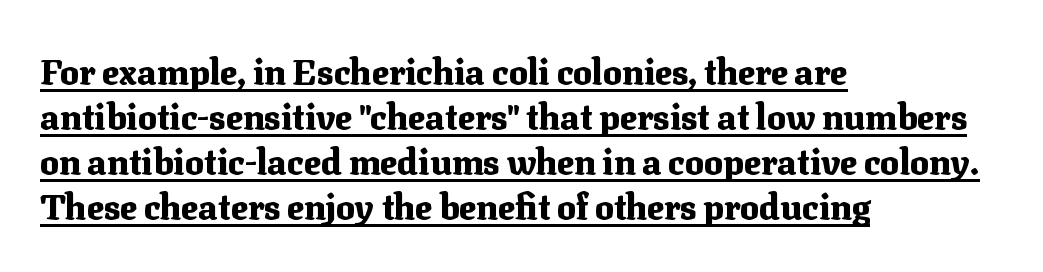
Nobody touched the tracking dial on this one. Does the leading feel generous? No, just average. As a designer I'd log this as weight 700, bold. Character widths vary here, with narrow letters taking less room than wide ones.
